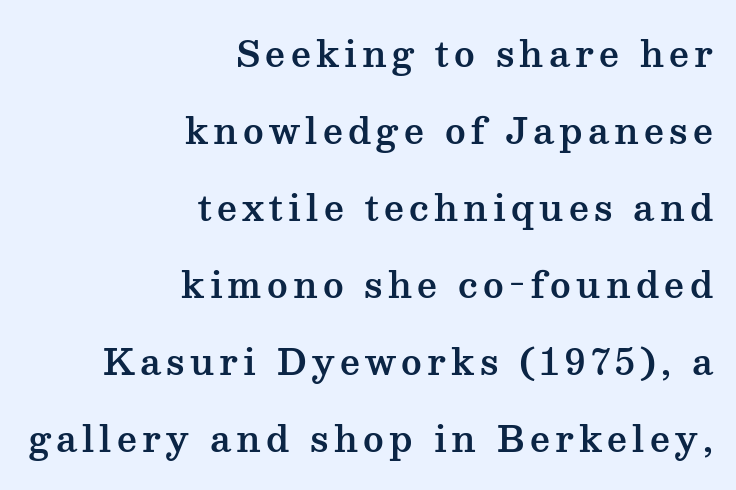
Q: Is the text italic (slanted)? A: No, it is upright.
Q: Is the typeface a serif or a sans-serif typeface? A: Serif.
Q: Is the text underlined? A: No.
Q: How is the paragraph aligned? A: Right-aligned.
Q: Is the spacing between lines tight, normal or loose? A: Loose.
Q: Width (condensed, normal, or wide)? A: Wide.
Q: Stroke contrast? A: Medium.
Q: x-height? A: Medium.
Q: Monospaced? A: No.
